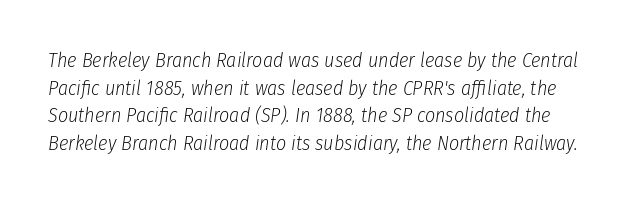
Q: Is the text bold? A: No.
Q: Is the text italic (slanted)? A: Yes, it leans right by about 8 degrees.
Q: Is the text underlined? A: No.
Q: Is the spacing between letters normal or unusually wide? A: Normal.
Q: Is the spacing between lines tight, normal or loose? A: Normal.
